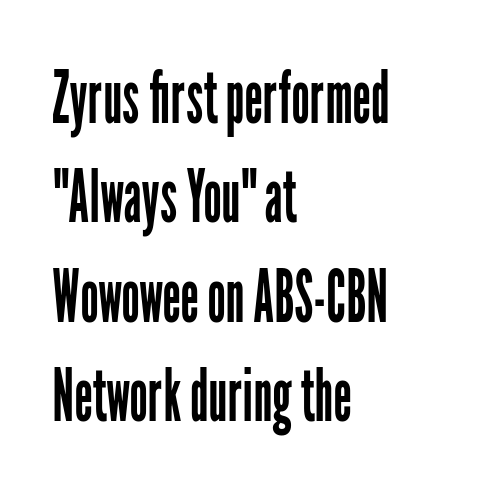
{"serif": "no", "italic": "no", "bold": "no", "weight": "regular", "width": "condensed", "stroke_contrast": "low", "x_height": "medium", "monospaced": "no", "underline": "no", "align": "left", "line_spacing": "normal", "line_spacing_ratio": 1.36, "letter_spacing": "normal", "letter_spacing_em": 0.0, "glyph_px": 73}
